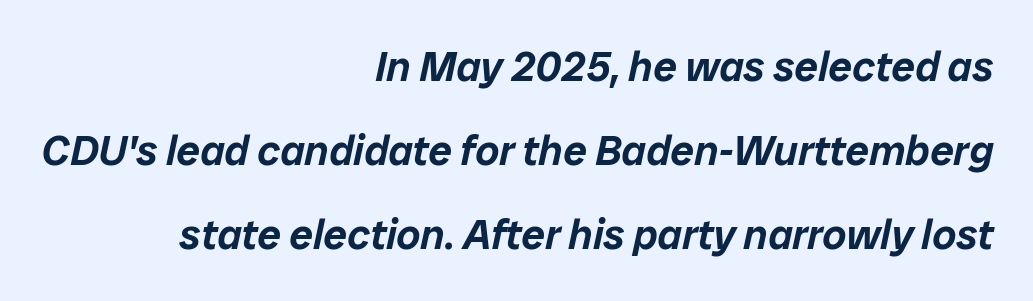
The image shows 42 px text type, italic (leaning right); set right-aligned, loose line spacing (2.0x), normal letter spacing, not underlined; low stroke contrast and a medium x-height.
